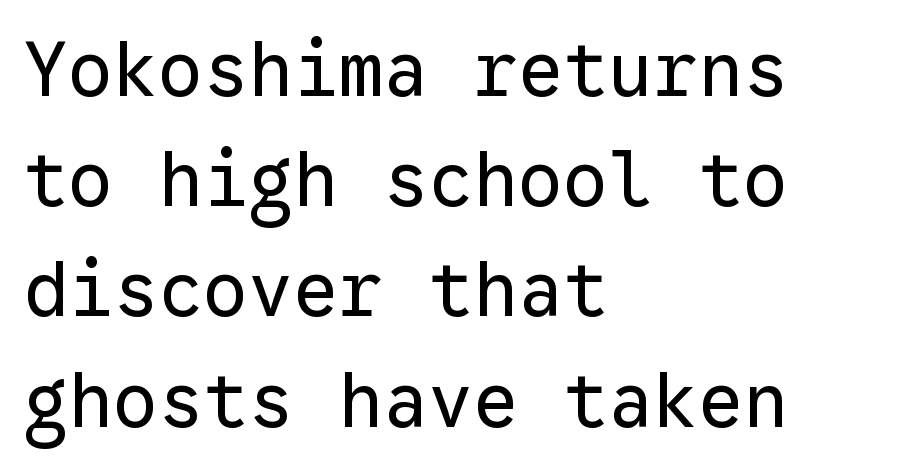
The image shows 75 px regular-weight sans-serif type, upright, monospaced; set left-aligned, normal line spacing (1.47x), normal letter spacing, not underlined; low stroke contrast and a medium x-height.
